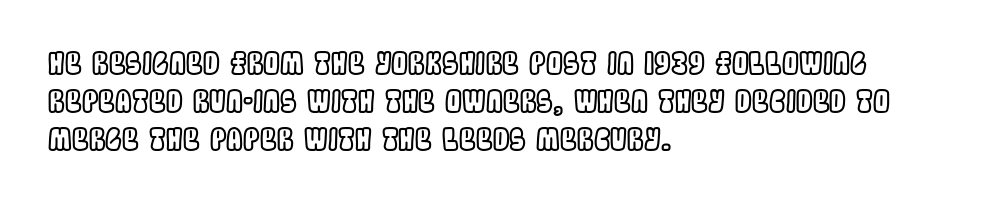
Q: Is the text italic (slanted)? A: No, it is upright.
Q: Is the text underlined? A: No.
Q: How is the paragraph aligned? A: Left-aligned.
Q: Is the spacing between letters normal or unusually wide? A: Normal.
Q: Is the spacing between lines tight, normal or loose? A: Normal.
Q: Width (condensed, normal, or wide)? A: Condensed.
Q: x-height? A: Large.
Q: Monospaced? A: No.
